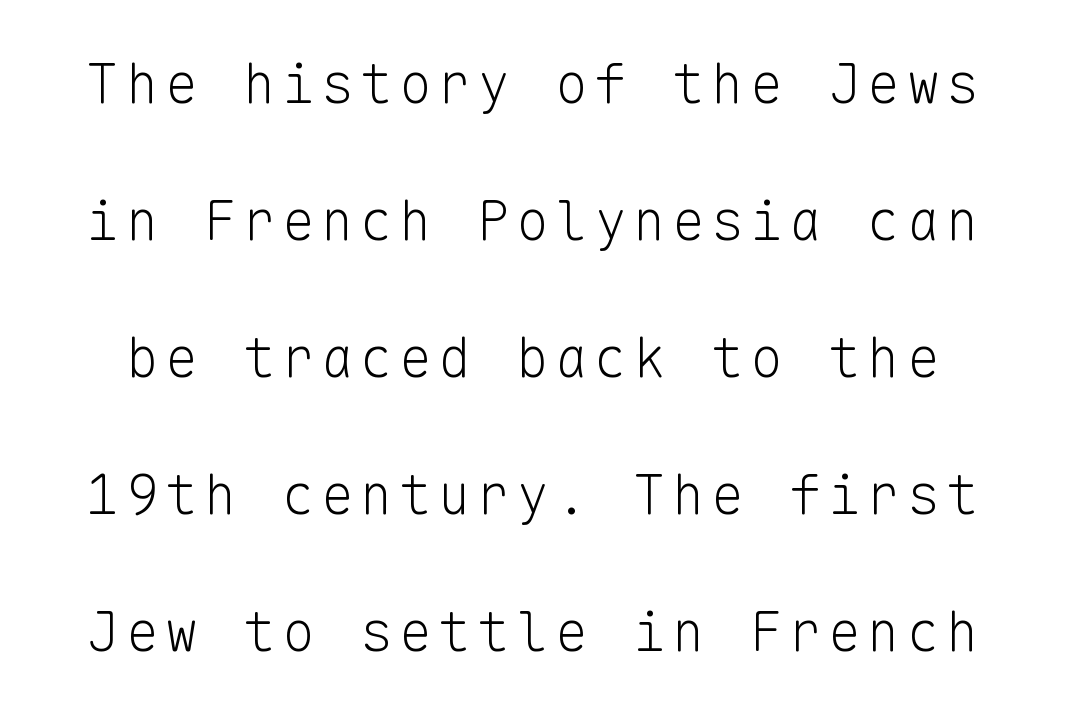
Q: Is the text bold? A: No.
Q: Is the text italic (slanted)? A: No, it is upright.
Q: Is the typeface a serif or a sans-serif typeface? A: Sans-serif.
Q: Is the text underlined? A: No.
Q: Is the spacing between lines tight, normal or loose? A: Loose.
Q: Width (condensed, normal, or wide)? A: Normal.
Q: Stroke contrast? A: Low.
Q: x-height? A: Medium.
Q: Monospaced? A: Yes.
